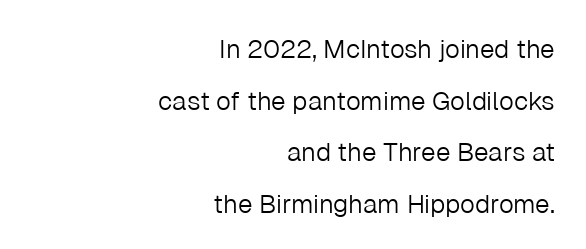
{"italic": "no", "bold": "no", "underline": "no", "align": "right", "line_spacing": "loose", "line_spacing_ratio": 1.99, "letter_spacing": "normal", "letter_spacing_em": 0.0, "glyph_px": 26}
